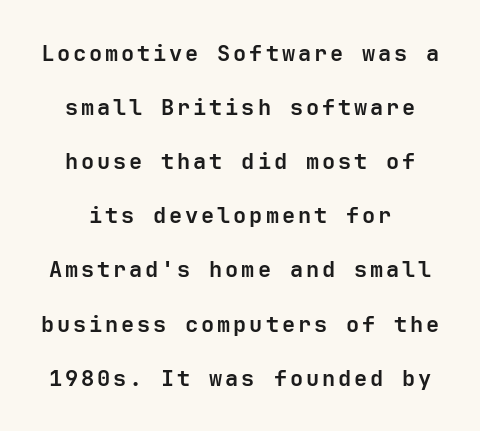
The image shows 22 px bold type, upright; set loose line spacing (2.46x), not underlined.
